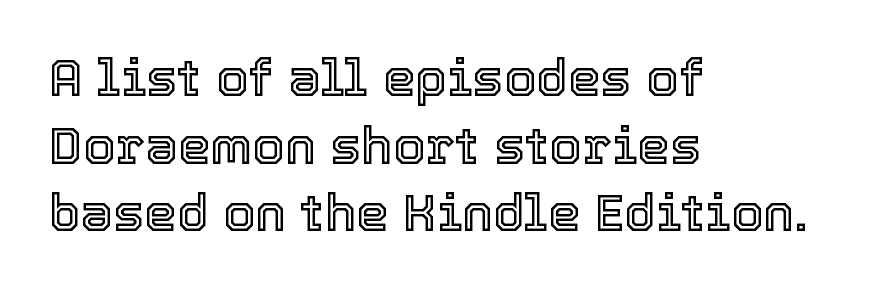
{"italic": "no", "width": "normal", "x_height": "medium", "monospaced": "no", "underline": "no", "align": "left", "line_spacing": "normal", "line_spacing_ratio": 1.3, "letter_spacing": "normal", "letter_spacing_em": 0.0, "glyph_px": 52}
